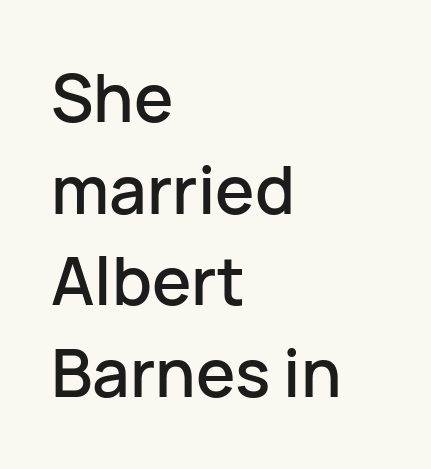
Q: Is the text italic (slanted)? A: No, it is upright.
Q: Is the typeface a serif or a sans-serif typeface? A: Sans-serif.
Q: Is the text underlined? A: No.
Q: How is the paragraph aligned? A: Left-aligned.
Q: Is the spacing between letters normal or unusually wide? A: Normal.
Q: Is the spacing between lines tight, normal or loose? A: Normal.
Q: Width (condensed, normal, or wide)? A: Normal.
Q: Stroke contrast? A: Low.
Q: x-height? A: Medium.
Q: Monospaced? A: No.
